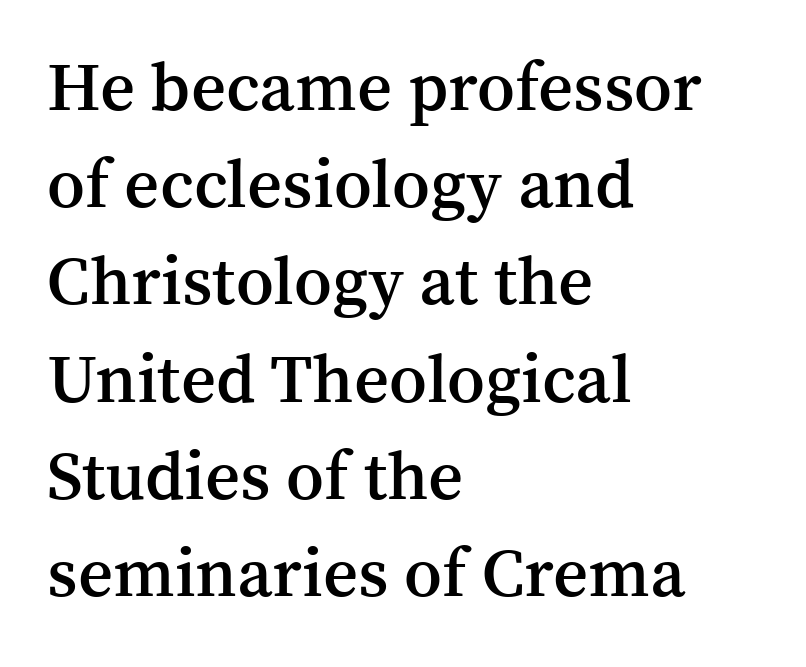
The image shows 68 px semibold serif type, upright; set left-aligned, normal line spacing (1.43x), normal letter spacing, not underlined; medium stroke contrast and a medium x-height.
